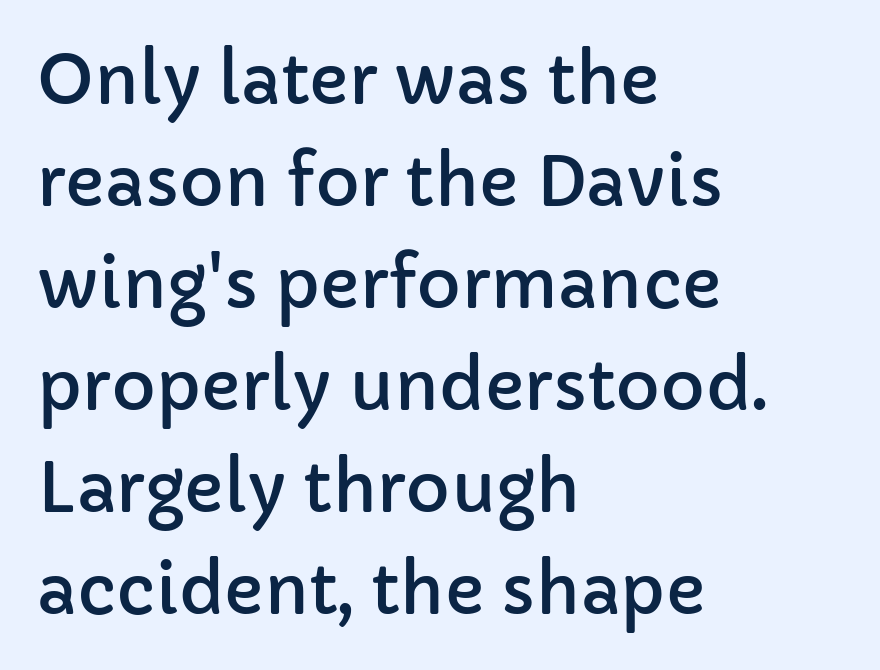
Regarding serifs, this sample does without them. A typesetter would call this leading conventional body-copy spacing. Typeset ragged right — the left edge is the straight one. Rule under the text: the space is simply empty.
